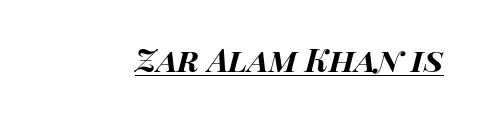
The face used here appears with an underline applied. This is oblique type, the kind used for emphasis or titles. Proportional: the letters do not fall into vertical columns. Does extra space separate the letters? No, they use regular spacing. These words are printed bold, with thick strokes throughout.
